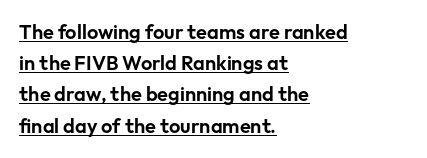
The image shows 20 px text type, upright; set left-aligned, normal line spacing (1.56x), normal letter spacing, underlined.
